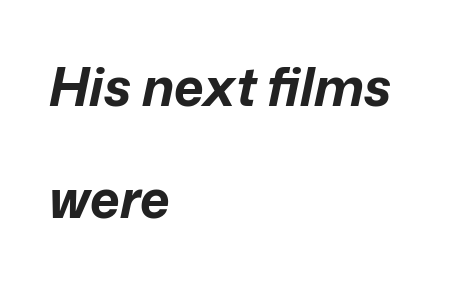
{"italic": "yes", "lean": "right", "slant_degrees": 12, "bold": "yes", "weight": "bold", "width": "normal", "stroke_contrast": "low", "x_height": "medium", "monospaced": "no", "underline": "no", "align": "left", "line_spacing": "loose", "line_spacing_ratio": 2.15, "letter_spacing": "normal", "letter_spacing_em": 0.0, "glyph_px": 52}
